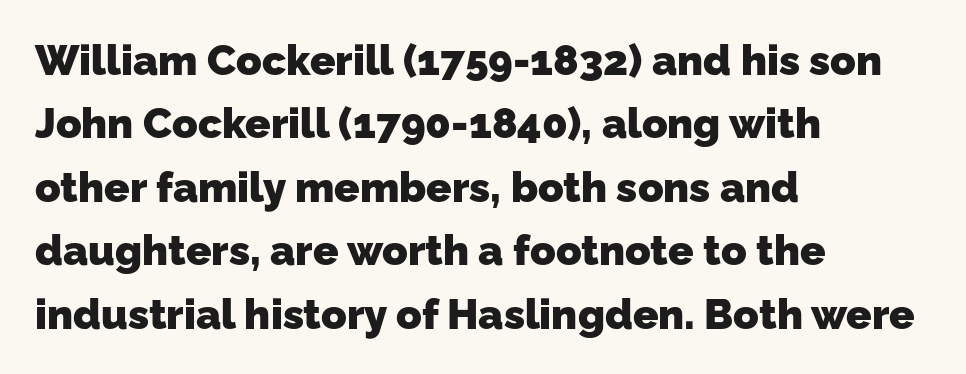
The passage shown is typed in a proportional face where columns would drift. The face used here is rendered with its standard letterfit. Compared with typical paragraphs, the rows here are spaced about the same. This rendering uses left alignment, leaving the right contour irregular. The typeface chosen for these lines omits serifs. I'd describe the lettering as bold — thick and assertive.
